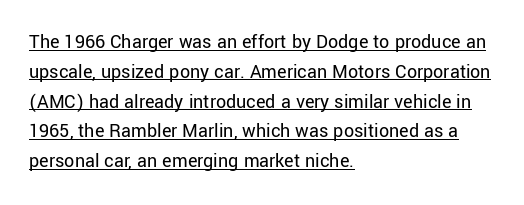
The image shows 20 px text type, upright; set left-aligned, normal line spacing (1.49x), normal letter spacing, underlined.
